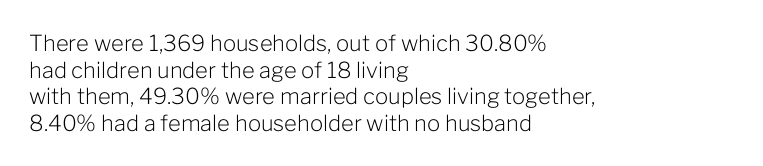
{"italic": "no", "bold": "no", "underline": "no", "align": "left", "line_spacing_ratio": 1.21, "letter_spacing": "normal", "letter_spacing_em": 0.0, "glyph_px": 22}
